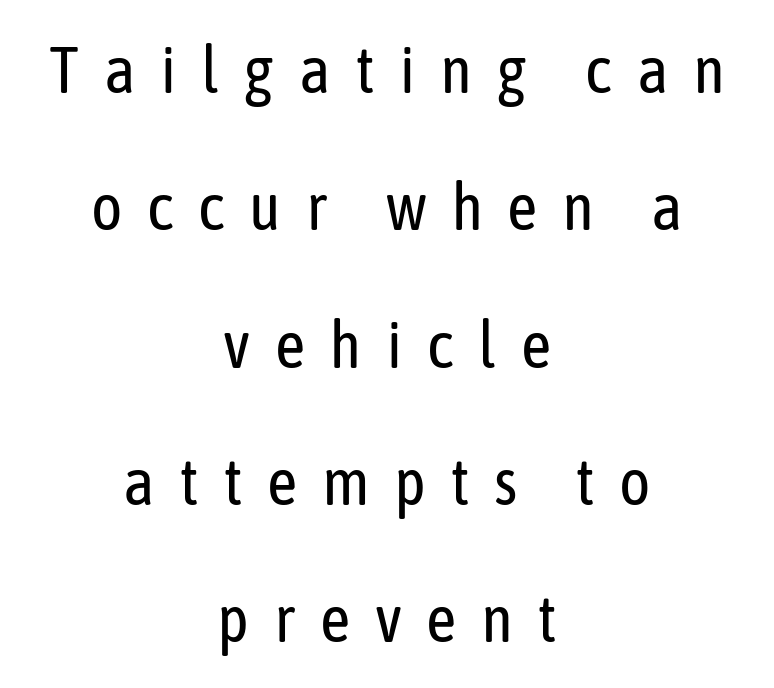
{"serif": "no", "italic": "no", "bold": "no", "weight": "regular", "width": "condensed", "stroke_contrast": "low", "x_height": "medium", "monospaced": "no", "underline": "no", "align": "center", "line_spacing": "loose", "line_spacing_ratio": 2.08, "letter_spacing": "wide", "letter_spacing_em": 0.37, "glyph_px": 66}
